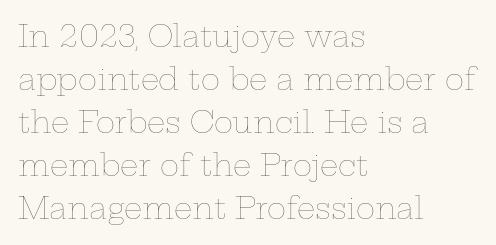
{"italic": "no", "bold": "no", "weight": "thin", "width": "wide", "stroke_contrast": "low", "x_height": "medium", "monospaced": "no", "underline": "no", "align": "left", "line_spacing": "normal", "line_spacing_ratio": 1.48, "letter_spacing": "normal", "letter_spacing_em": 0.0, "glyph_px": 29}
